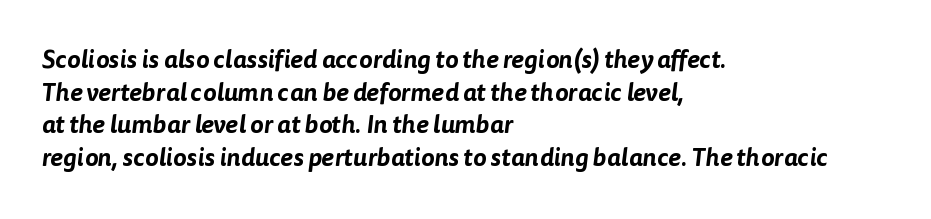
The image shows 25 px text type; set left-aligned, normal line spacing (1.31x), normal letter spacing, not underlined.
